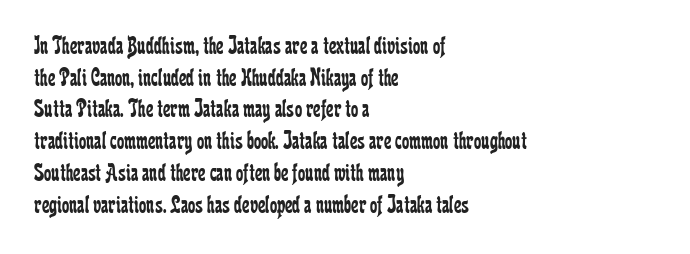
{"italic": "no", "bold": "no", "underline": "no", "align": "left", "line_spacing_ratio": 1.22, "letter_spacing": "normal", "letter_spacing_em": 0.0, "glyph_px": 26}
